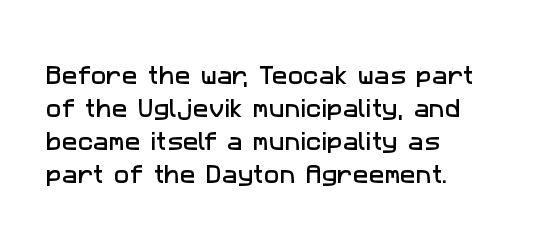
{"underline": "no", "align": "left", "line_spacing": "normal", "line_spacing_ratio": 1.57, "letter_spacing": "normal", "letter_spacing_em": 0.0, "glyph_px": 21}
